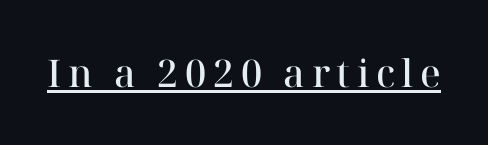
Q: Is the text bold? A: Semi-bold.
Q: Is the text italic (slanted)? A: No, it is upright.
Q: Is the typeface a serif or a sans-serif typeface? A: Serif.
Q: Is the text underlined? A: Yes.
Q: Width (condensed, normal, or wide)? A: Normal.
Q: Stroke contrast? A: High.
Q: x-height? A: Medium.
Q: Monospaced? A: No.
